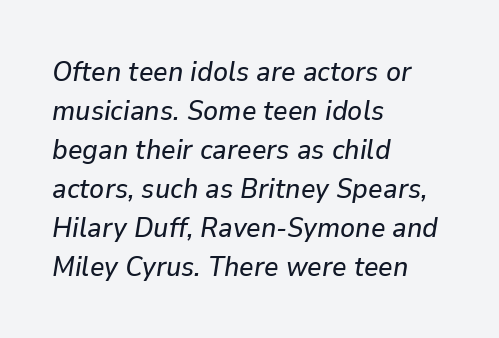
Horizontally, the lines are justified to the leading edge only. Clear beneath every line of the passage. Each letter keeps its own natural width here, so spacing adapts to shape. Each word holds together tightly as a unit, with standard inter-letter gaps. In terms of leading, this rendering sits right in the middle.
